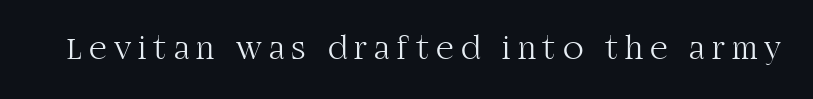
Q: Is the text bold? A: No.
Q: Is the text italic (slanted)? A: No, it is upright.
Q: Is the typeface a serif or a sans-serif typeface? A: Serif.
Q: Is the text underlined? A: No.
Q: Is the spacing between letters normal or unusually wide? A: Unusually wide.
Q: Width (condensed, normal, or wide)? A: Normal.
Q: Stroke contrast? A: High.
Q: x-height? A: Large.
Q: Monospaced? A: No.
